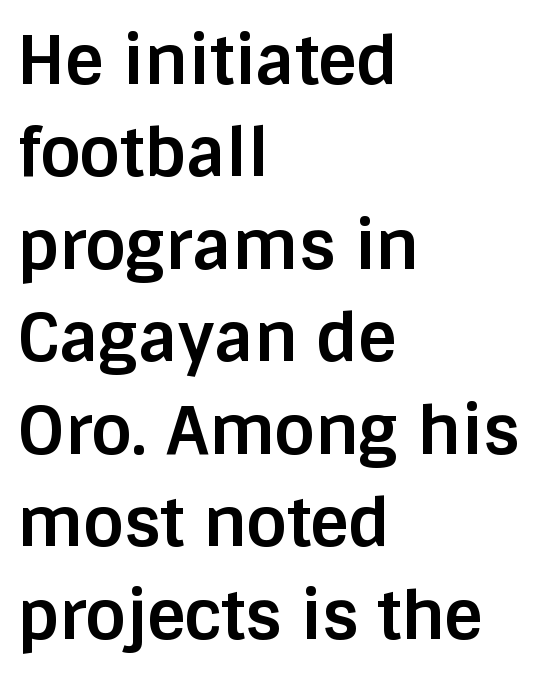
Q: Is the text bold? A: Yes.
Q: Is the text italic (slanted)? A: No, it is upright.
Q: Is the typeface a serif or a sans-serif typeface? A: Sans-serif.
Q: Is the text underlined? A: No.
Q: How is the paragraph aligned? A: Left-aligned.
Q: Is the spacing between letters normal or unusually wide? A: Normal.
Q: Is the spacing between lines tight, normal or loose? A: Normal.
Q: Width (condensed, normal, or wide)? A: Normal.
Q: Stroke contrast? A: Low.
Q: x-height? A: Large.
Q: Monospaced? A: No.
